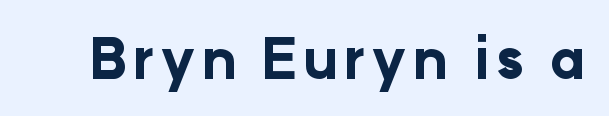
The image shows 55 px bold sans-serif type, upright; set not underlined; low stroke contrast and a medium x-height.
